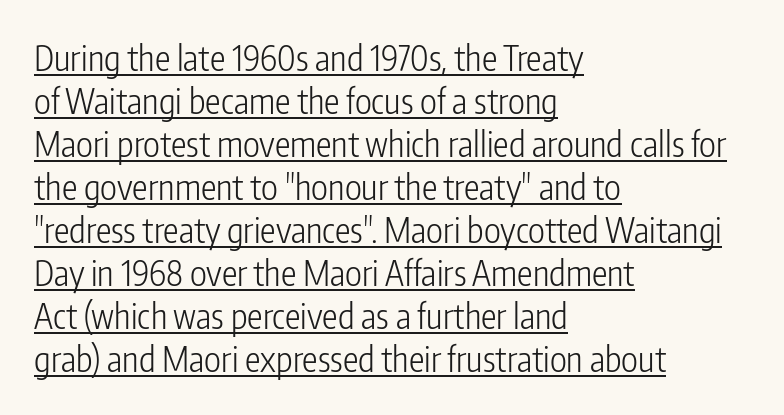
{"serif": "no", "italic": "no", "bold": "no", "weight": "light", "width": "condensed", "stroke_contrast": "low", "x_height": "medium", "monospaced": "no", "underline": "yes", "align": "left", "line_spacing_ratio": 1.23, "letter_spacing": "normal", "letter_spacing_em": 0.0, "glyph_px": 35}
